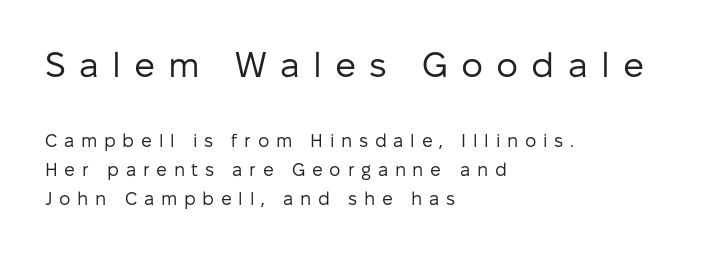
Whoever set this chose a conventional vertical rhythm. Left-aligned paragraph, ragged on the right. The strip under each line holds only bare page. A roman cut, with each character standing at attention. Character widths vary here, with narrow letters taking less room than wide ones.
